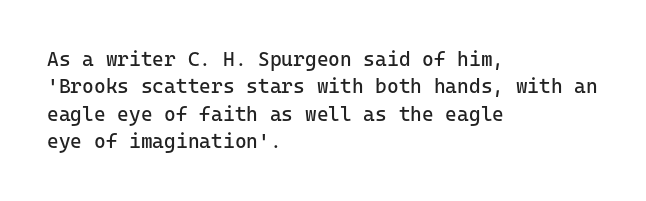
Caption: standard tracking, unaltered. Alignment: flush left. Line spacing here is normal. Weight: not bold — regular or lighter.
